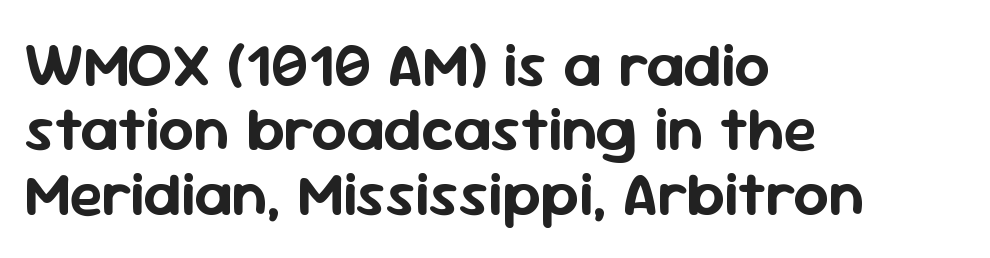
Q: Is the text italic (slanted)? A: No, it is upright.
Q: Is the typeface a serif or a sans-serif typeface? A: Sans-serif.
Q: Is the text underlined? A: No.
Q: How is the paragraph aligned? A: Left-aligned.
Q: Is the spacing between letters normal or unusually wide? A: Normal.
Q: Is the spacing between lines tight, normal or loose? A: Tight.
Q: Width (condensed, normal, or wide)? A: Normal.
Q: Stroke contrast? A: Low.
Q: x-height? A: Medium.
Q: Monospaced? A: No.
